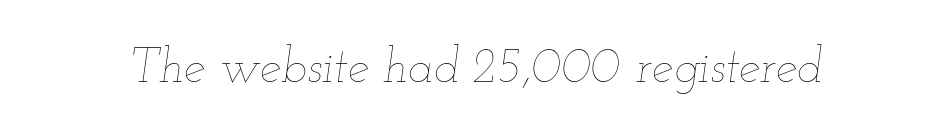
{"italic": "yes", "lean": "right", "slant_degrees": 12, "bold": "no", "weight": "thin", "width": "wide", "stroke_contrast": "low", "x_height": "small", "monospaced": "no", "underline": "no", "letter_spacing": "normal", "letter_spacing_em": 0.0, "glyph_px": 48}
